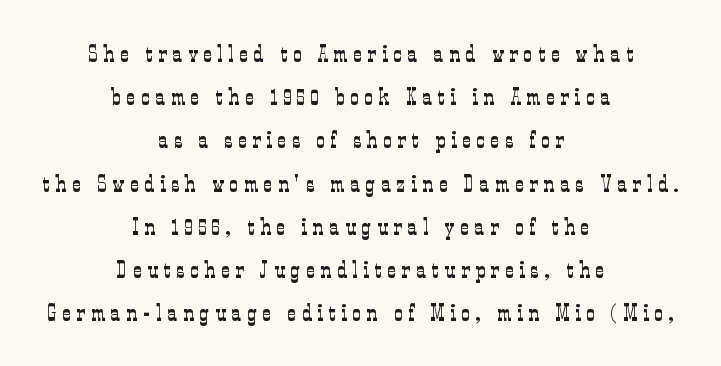
The image shows 24 px text type, upright; set centered, line spacing 1.8x, unusually wide letter spacing (+0.24 em), not underlined.
